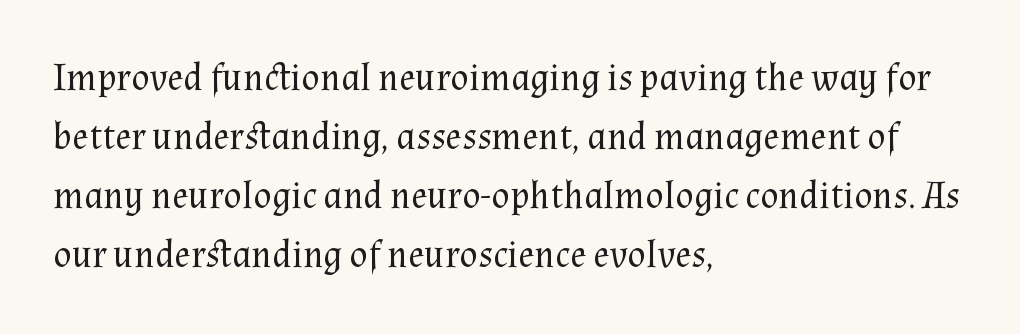
The image shows 38 px regular-weight type, upright; set left-aligned, normal line spacing (1.55x), normal letter spacing, not underlined; medium stroke contrast and a medium x-height.
